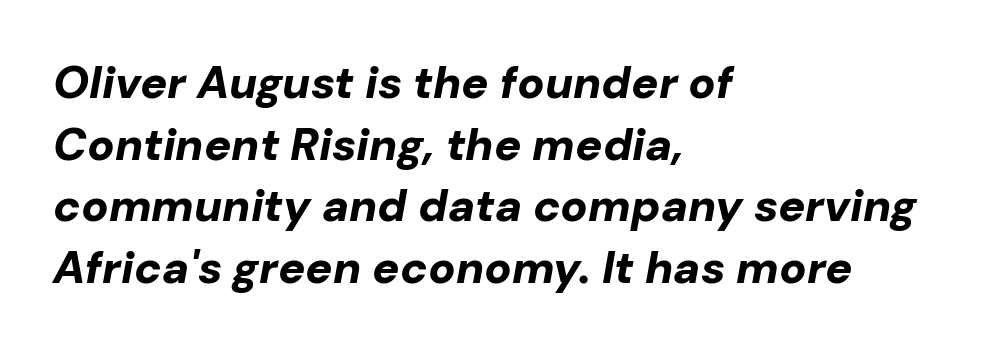
Between one letter and the next there's only the usual sliver of space. A clean baseline with only descenders dipping below it. All the whitespace from short lines collects on the right. These lines carry a lot of weight — the face is fully bold. Spacing verdict: proportional, widths tailored to each character.
